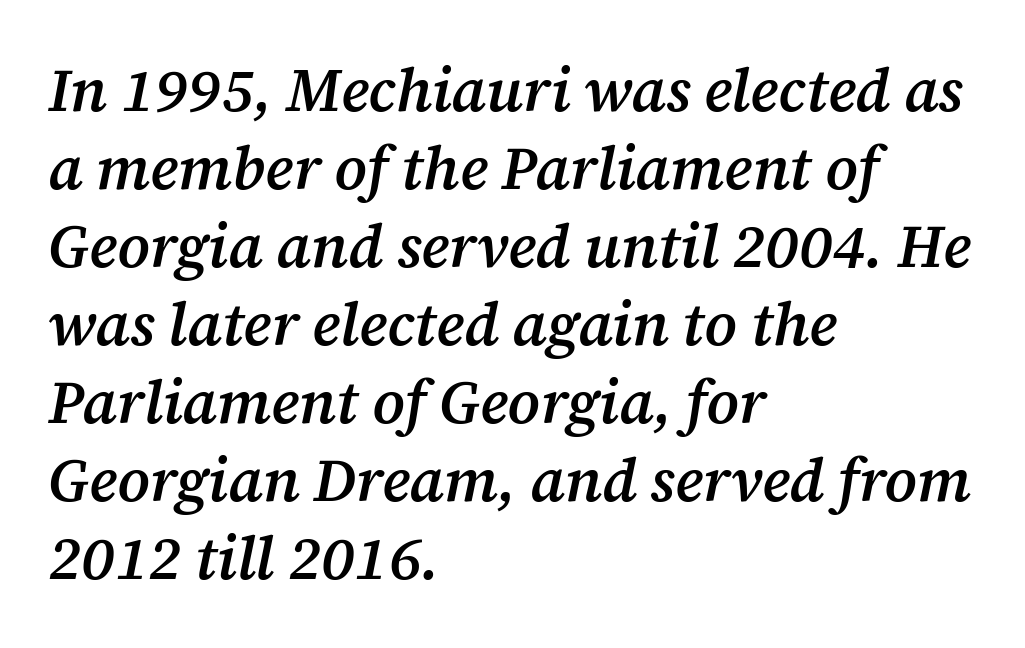
Do the characters align in a grid? No, the font is proportional. The letters are slanted; this is an italic face. Observe the ordinary spacing: letters are neighbours, not strangers. The area under the type is left untouched. A classic flush-left, rag-right setting is used for this passage.
